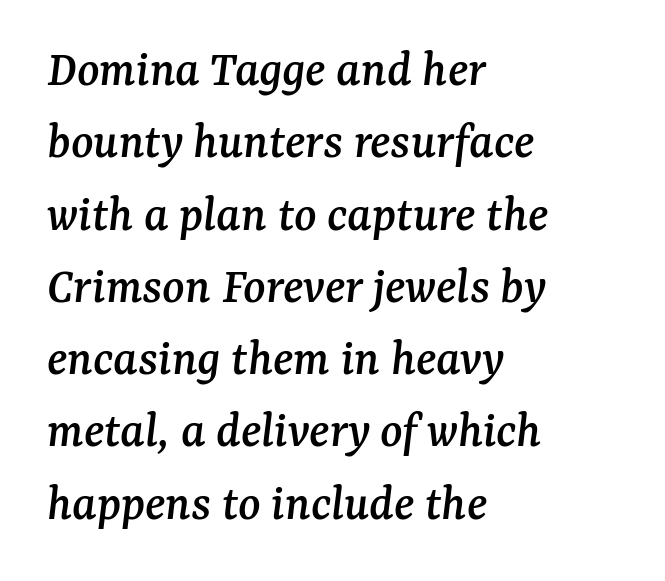
Each word holds together tightly as a unit, with standard inter-letter gaps. The lines sit at an ordinary, default distance from one another. Think of a printed novel: that variable character pitch is what you see here. Only glyphs here, with clear space below each row.
